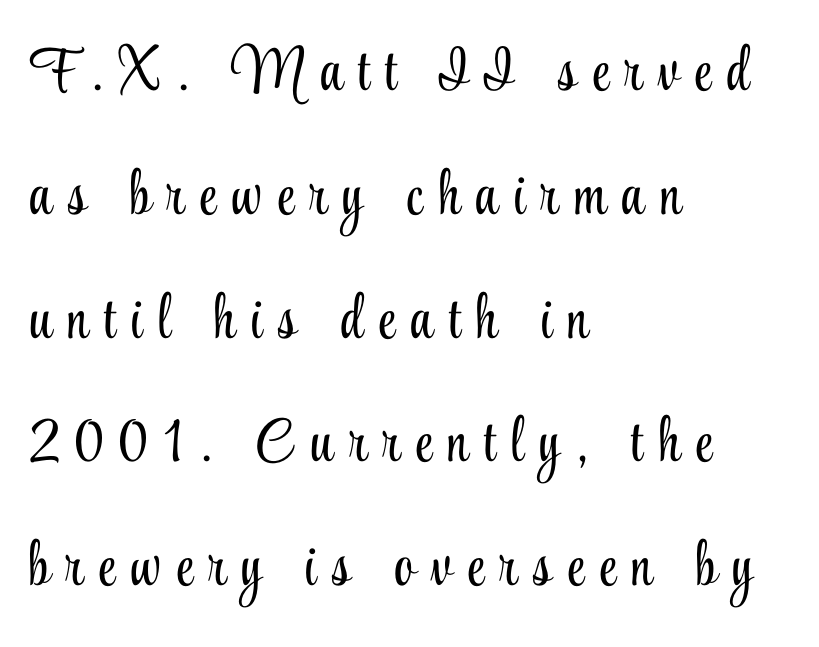
The image shows 61 px light, condensed serif type; set left-aligned, loose line spacing (2.03x), unusually wide letter spacing (+0.26 em), not underlined; low stroke contrast and a small x-height.
